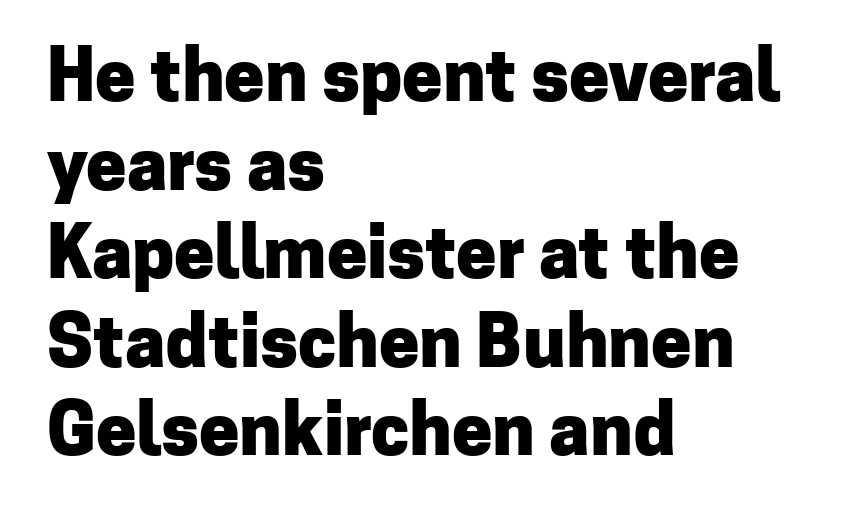
{"serif": "no", "italic": "no", "bold": "yes", "weight": "heavy", "width": "normal", "stroke_contrast": "low", "x_height": "medium", "monospaced": "no", "underline": "no", "align": "left", "line_spacing_ratio": 1.23, "letter_spacing": "normal", "letter_spacing_em": 0.0, "glyph_px": 72}
